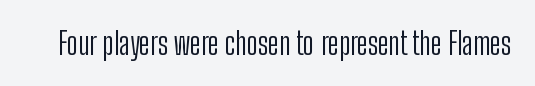
Here the designer chose a conventional face with non-uniform glyph widths. Serif or sans? Sans — the stroke terminals are bare. The lettering holds an erect, upright posture throughout. A quiet, ordinary-to-light weight characterises the typeface. The gaps between neighbouring characters are ordinary and unremarkable.
